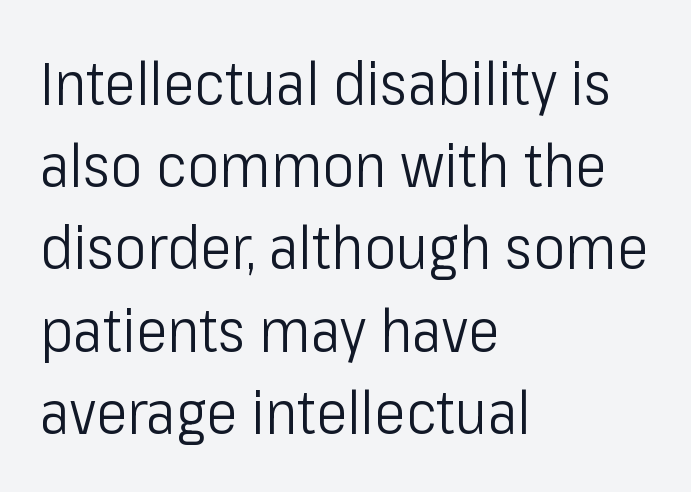
{"serif": "no", "italic": "no", "bold": "no", "weight": "light", "width": "condensed", "stroke_contrast": "low", "x_height": "medium", "monospaced": "no", "underline": "no", "align": "left", "line_spacing": "normal", "line_spacing_ratio": 1.37, "letter_spacing": "normal", "letter_spacing_em": 0.0, "glyph_px": 60}
